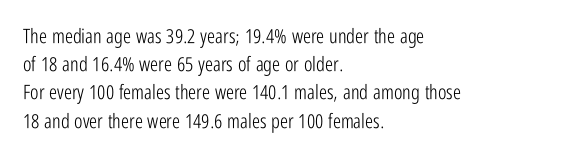
The image shows 20 px text type, upright; set left-aligned, normal line spacing (1.41x), normal letter spacing, not underlined.
